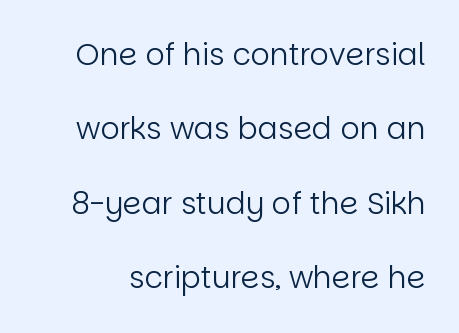
{"serif": "no", "italic": "no", "bold": "no", "weight": "regular", "width": "normal", "stroke_contrast": "low", "x_height": "large", "monospaced": "no", "underline": "no", "line_spacing": "loose", "line_spacing_ratio": 2.48, "letter_spacing": "normal", "letter_spacing_em": 0.0, "glyph_px": 30}
